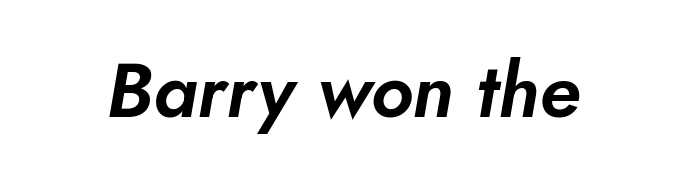
Note the varied advance widths — an 'i' is clearly narrower than an 'm'. Standard letterfit; no display-style spreading of the glyphs. The passage shown is not underscored anywhere. The lettering tilts uniformly, giving the passage an italic look.
